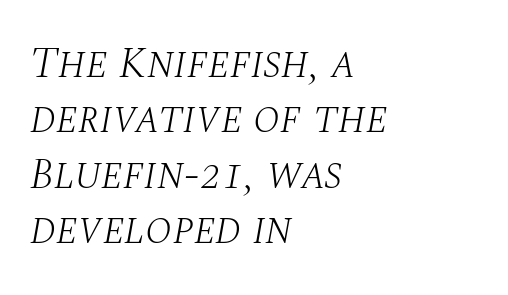
{"serif": "yes", "italic": "yes", "lean": "right", "slant_degrees": 10, "bold": "no", "weight": "light", "width": "normal", "stroke_contrast": "medium", "x_height": "large", "monospaced": "no", "underline": "no", "align": "left", "line_spacing": "normal", "line_spacing_ratio": 1.26, "letter_spacing": "normal", "letter_spacing_em": 0.0, "glyph_px": 44}
